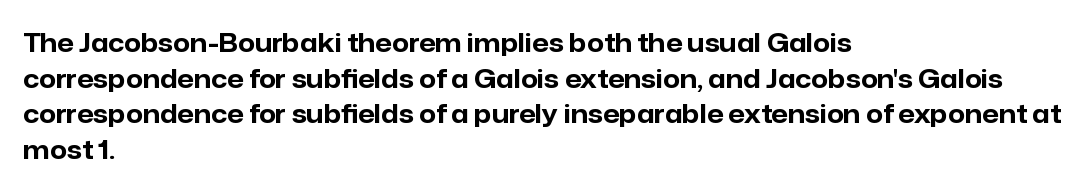
{"italic": "no", "bold": "yes", "underline": "no", "align": "left", "line_spacing": "normal", "line_spacing_ratio": 1.37, "letter_spacing": "normal", "letter_spacing_em": 0.0, "glyph_px": 26}
